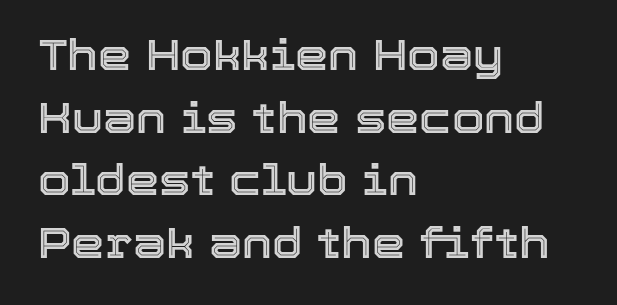
Think of a printed novel: that variable character pitch is what you see here. These lines keep a tight, regular rhythm from letter to letter. Teacher's note: observe the even left margin — that is flush-left alignment. Decoration check: the copy has no underline. Baseline-to-baseline distance is the conventional proportion of letter height.
